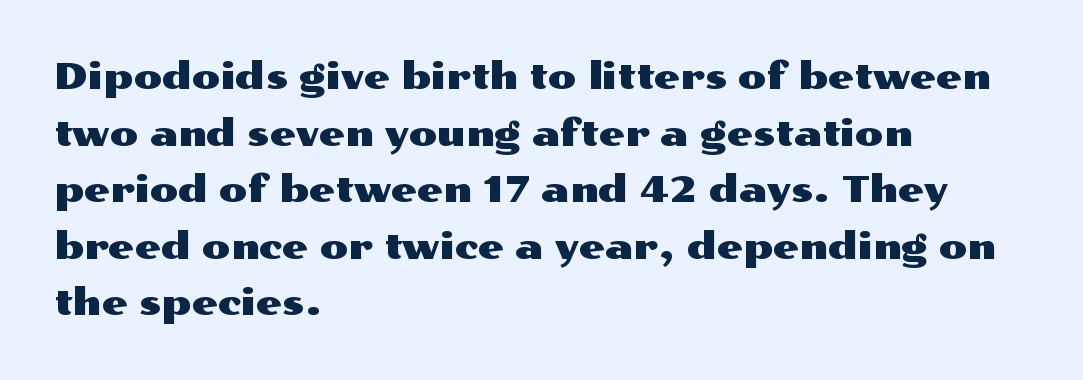
{"serif": "no", "italic": "no", "width": "wide", "stroke_contrast": "medium", "x_height": "medium", "monospaced": "no", "underline": "no", "align": "left", "line_spacing": "normal", "line_spacing_ratio": 1.53, "letter_spacing": "normal", "letter_spacing_em": 0.0, "glyph_px": 37}
